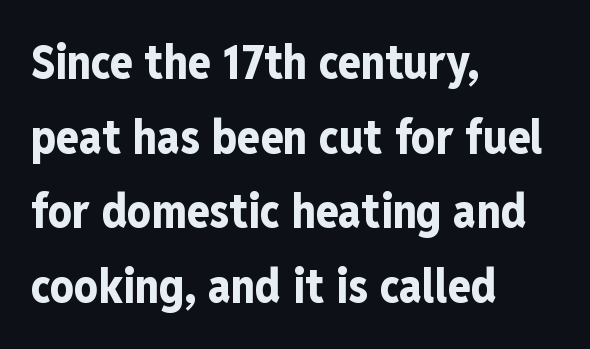
Letters rest on an invisible, unmarked baseline. The letterforms sit shoulder to shoulder at normal distance. As a designer I'd log this as weight 700, bold. Where is the straight margin? On the left.
